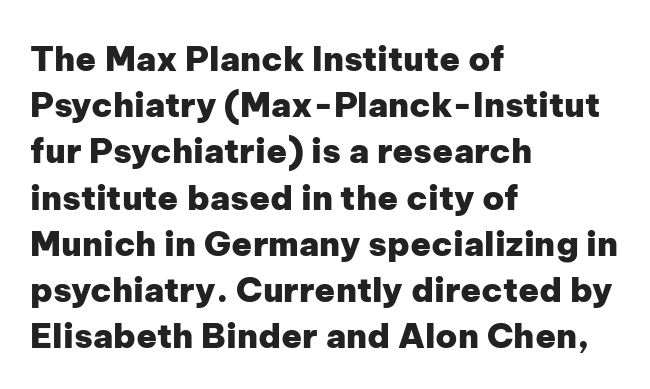
The image shows 34 px heavy sans-serif type, upright; set left-aligned, normal line spacing (1.36x), normal letter spacing, not underlined; low stroke contrast and a medium x-height.
